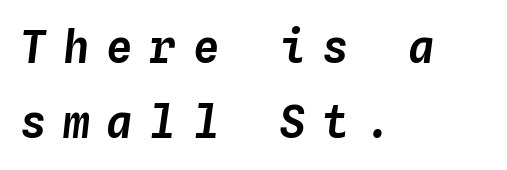
The image shows 44 px text type, italic (leaning right), monospaced; set left-aligned, line spacing 1.71x, unusually wide letter spacing (+0.38 em), not underlined; low stroke contrast and a medium x-height.
